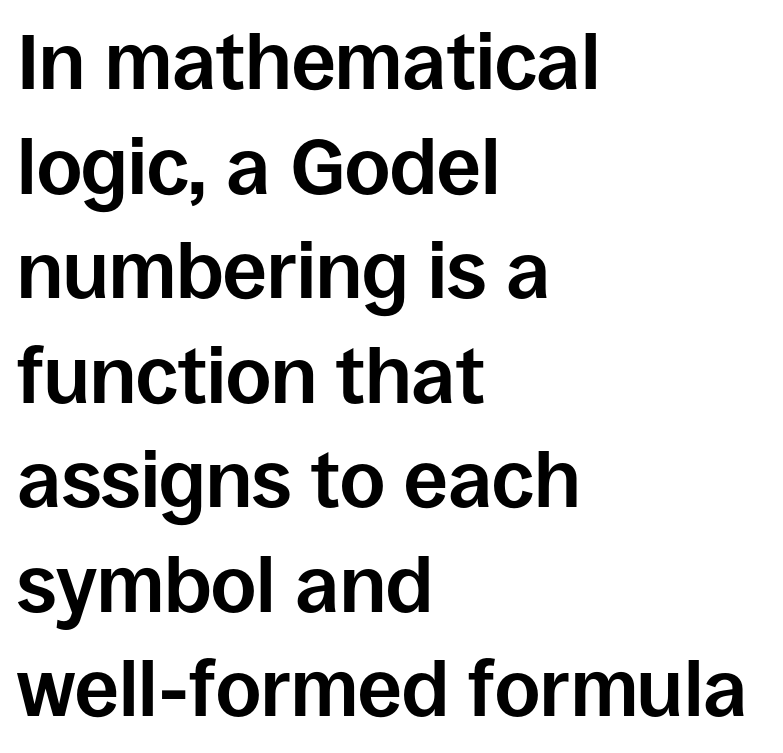
{"serif": "no", "italic": "no", "bold": "yes", "weight": "bold", "width": "normal", "stroke_contrast": "low", "x_height": "large", "monospaced": "no", "underline": "no", "align": "left", "line_spacing": "normal", "line_spacing_ratio": 1.34, "letter_spacing": "normal", "letter_spacing_em": 0.0, "glyph_px": 78}
